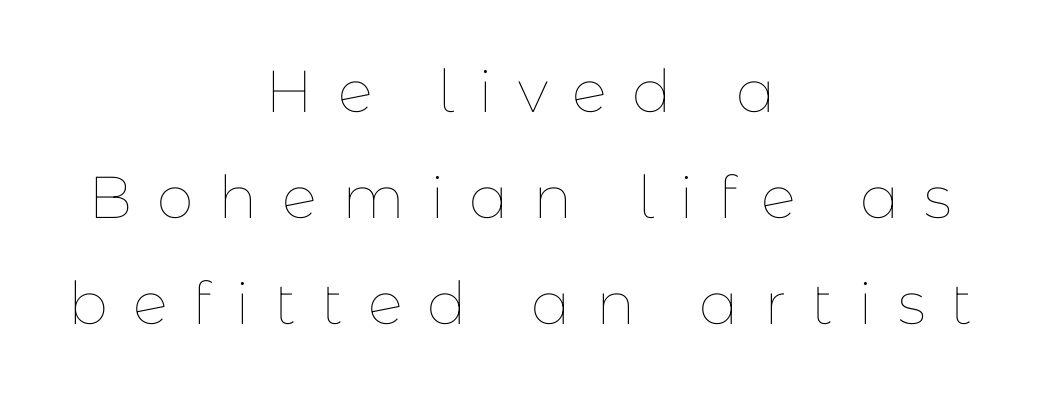
Q: Is the text bold? A: No.
Q: Is the text italic (slanted)? A: No, it is upright.
Q: Is the text underlined? A: No.
Q: How is the paragraph aligned? A: Centered.
Q: Is the spacing between letters normal or unusually wide? A: Unusually wide.
Q: Width (condensed, normal, or wide)? A: Normal.
Q: Stroke contrast? A: Low.
Q: x-height? A: Medium.
Q: Monospaced? A: No.
